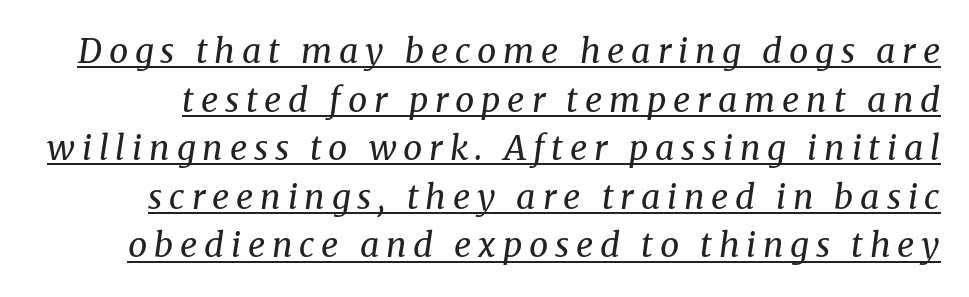
Q: Is the text bold? A: No.
Q: Is the text italic (slanted)? A: Yes, it leans right by about 8 degrees.
Q: Is the typeface a serif or a sans-serif typeface? A: Serif.
Q: Is the text underlined? A: Yes.
Q: Is the spacing between letters normal or unusually wide? A: Unusually wide.
Q: Is the spacing between lines tight, normal or loose? A: Normal.
Q: Width (condensed, normal, or wide)? A: Normal.
Q: Stroke contrast? A: Medium.
Q: x-height? A: Medium.
Q: Monospaced? A: No.
